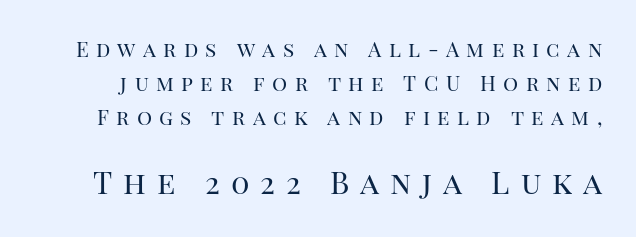
Serifs: yes, visible at the terminals of the letterforms. Typesetter's note — lower block bumped up in size, upper block left smaller. This rendering widens character spacing well past its baseline value. Honestly, there is no underline to notice here at all. A roman cut, with each character standing at attention.
